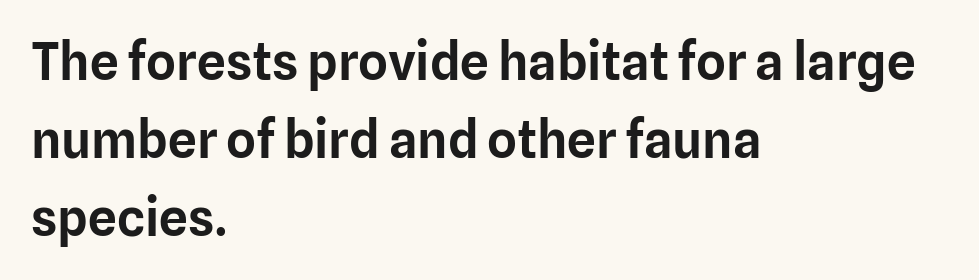
Q: Is the text italic (slanted)? A: No, it is upright.
Q: Is the typeface a serif or a sans-serif typeface? A: Sans-serif.
Q: Is the text underlined? A: No.
Q: How is the paragraph aligned? A: Left-aligned.
Q: Is the spacing between letters normal or unusually wide? A: Normal.
Q: Is the spacing between lines tight, normal or loose? A: Normal.
Q: Width (condensed, normal, or wide)? A: Normal.
Q: Stroke contrast? A: Low.
Q: x-height? A: Medium.
Q: Monospaced? A: No.
